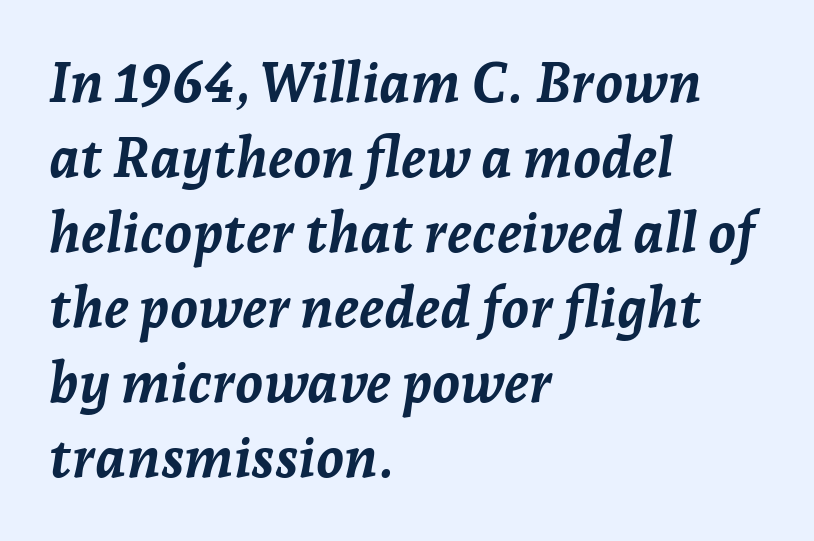
How would I describe the line gaps? Plain and ordinary. Has an underline been added? It has not. Each word holds together tightly as a unit, with standard inter-letter gaps. Typeset ragged right — the left edge is the straight one. Note the varied advance widths — an 'i' is clearly narrower than an 'm'. Set as a true bold cut, around the 700 mark.
